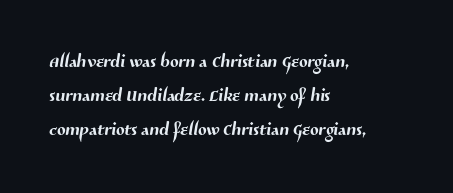
Q: Is the text underlined? A: No.
Q: How is the paragraph aligned? A: Left-aligned.
Q: Is the spacing between letters normal or unusually wide? A: Normal.
Q: Is the spacing between lines tight, normal or loose? A: Normal.
